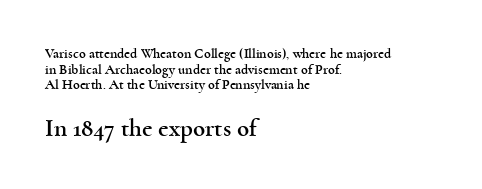
Tightly led — the rows are bunched. Short note: letters normally spaced. Compared with a centered layout, this one pins lines to the left instead. The space beneath each line is pristine and unruled.
